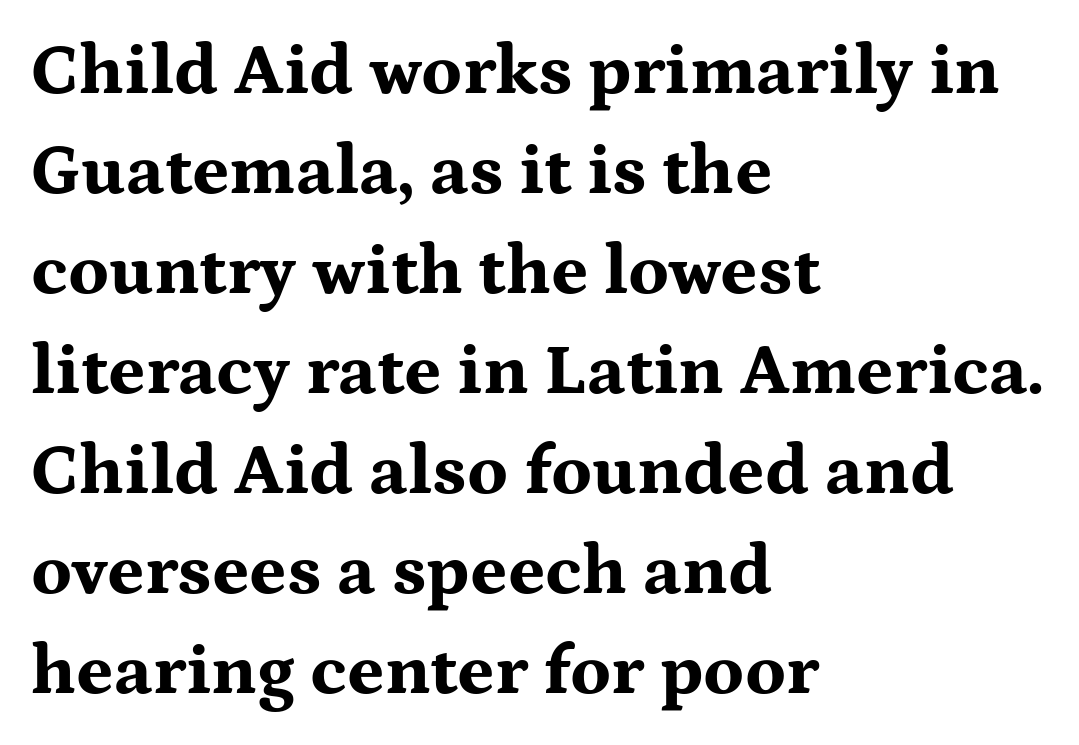
Q: Is the text bold? A: Yes.
Q: Is the text italic (slanted)? A: No, it is upright.
Q: Is the typeface a serif or a sans-serif typeface? A: Serif.
Q: Is the text underlined? A: No.
Q: How is the paragraph aligned? A: Left-aligned.
Q: Is the spacing between letters normal or unusually wide? A: Normal.
Q: Is the spacing between lines tight, normal or loose? A: Normal.
Q: Width (condensed, normal, or wide)? A: Wide.
Q: Stroke contrast? A: Medium.
Q: x-height? A: Medium.
Q: Monospaced? A: No.
